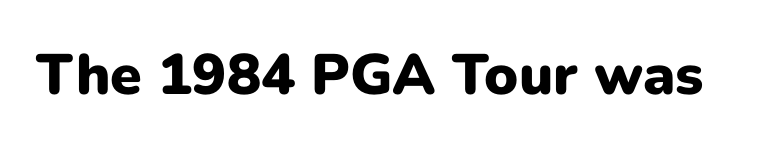
{"serif": "no", "italic": "no", "bold": "yes", "weight": "heavy", "width": "normal", "stroke_contrast": "low", "x_height": "medium", "monospaced": "no", "underline": "no", "letter_spacing": "normal", "letter_spacing_em": 0.0, "glyph_px": 57}
